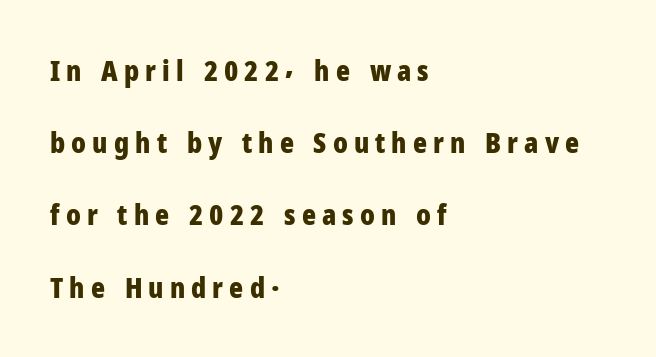
Q: Is the text bold? A: Yes.
Q: Is the text italic (slanted)? A: No, it is upright.
Q: Is the typeface a serif or a sans-serif typeface? A: Sans-serif.
Q: Is the text underlined? A: No.
Q: How is the paragraph aligned? A: Left-aligned.
Q: Is the spacing between letters normal or unusually wide? A: Unusually wide.
Q: Is the spacing between lines tight, normal or loose? A: Loose.
Q: Width (condensed, normal, or wide)? A: Condensed.
Q: Stroke contrast? A: Low.
Q: x-height? A: Medium.
Q: Monospaced? A: No.
